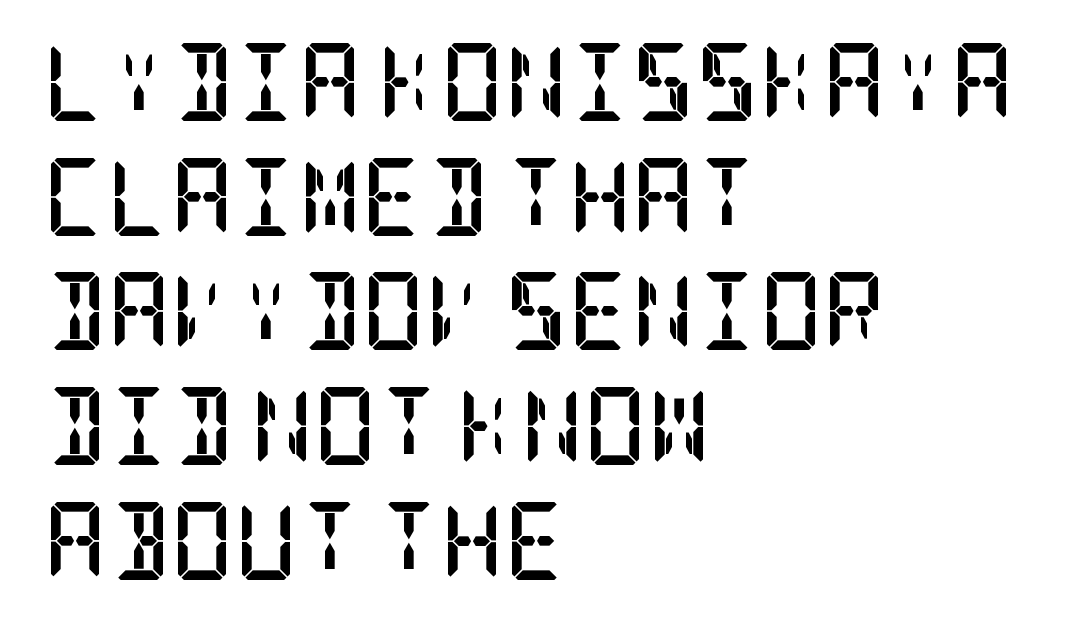
{"serif": "yes", "italic": "no", "bold": "yes", "weight": "semibold", "width": "condensed", "stroke_contrast": "low", "x_height": "large", "underline": "no", "align": "left", "line_spacing": "normal", "line_spacing_ratio": 1.47, "letter_spacing": "normal", "letter_spacing_em": 0.0, "glyph_px": 78}
